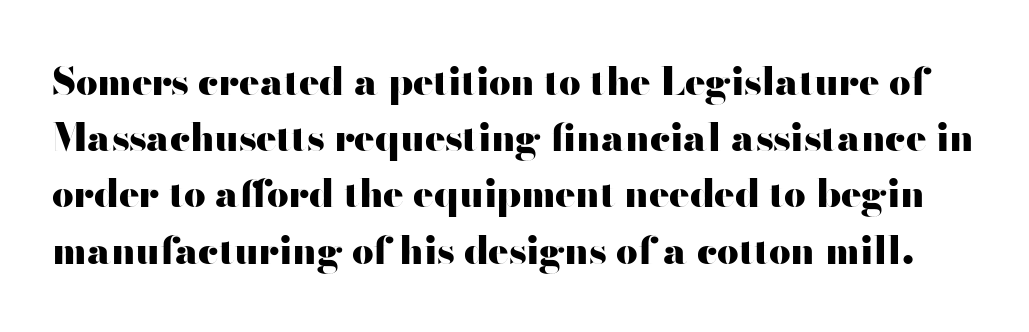
Q: Is the text bold? A: Yes.
Q: Is the text italic (slanted)? A: No, it is upright.
Q: Is the typeface a serif or a sans-serif typeface? A: Sans-serif.
Q: Is the text underlined? A: No.
Q: Is the spacing between letters normal or unusually wide? A: Normal.
Q: Is the spacing between lines tight, normal or loose? A: Normal.
Q: Width (condensed, normal, or wide)? A: Wide.
Q: Stroke contrast? A: High.
Q: x-height? A: Small.
Q: Monospaced? A: No.
